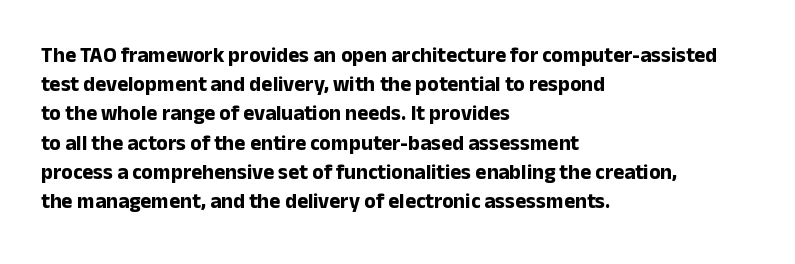
The image shows 21 px bold type, upright; set left-aligned, normal line spacing (1.39x), normal letter spacing, not underlined.
